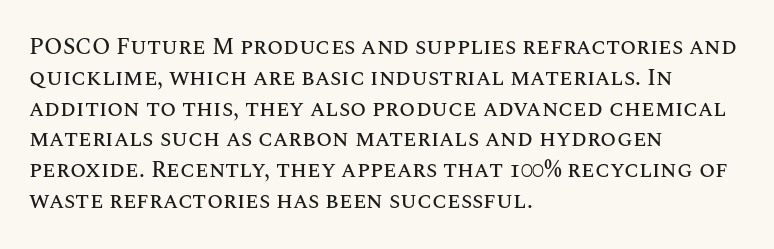
{"italic": "no", "underline": "no", "align": "left", "line_spacing": "normal", "line_spacing_ratio": 1.34, "letter_spacing": "normal", "letter_spacing_em": 0.0, "glyph_px": 23}
